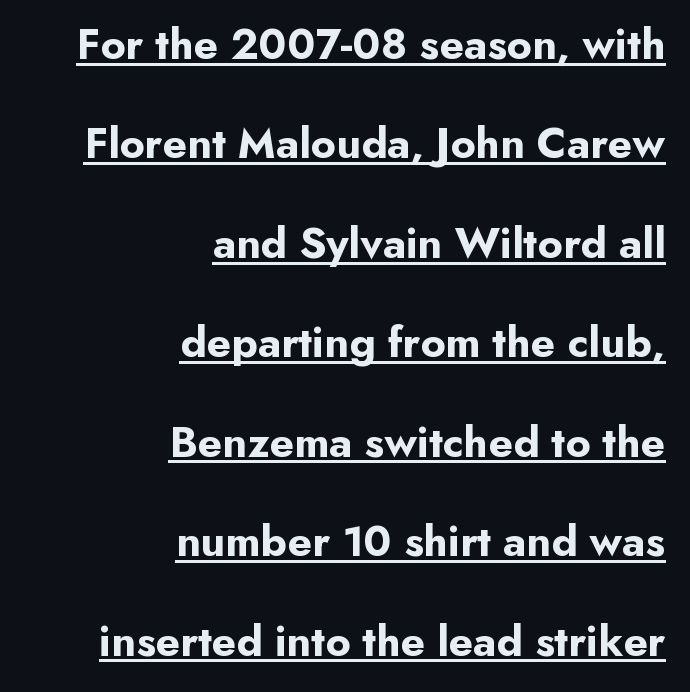
The lettering is marked with a stroke running underneath it. The designer dialed line spacing up above the default. These lines are rendered in a variable-pitch font. How are the letters spaced? Ordinarily, with no added tracking. This sample is right-justified, so line beginnings fall wherever the words allow.
